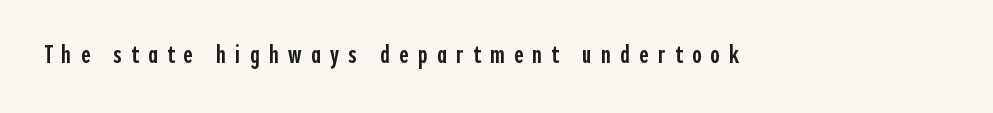
Vertical strokes here are truly vertical. Does the weight exceed regular? Yes, but only to semibold. No word sits above an underline. The face used here is rendered with a markedly widened letterfit.
